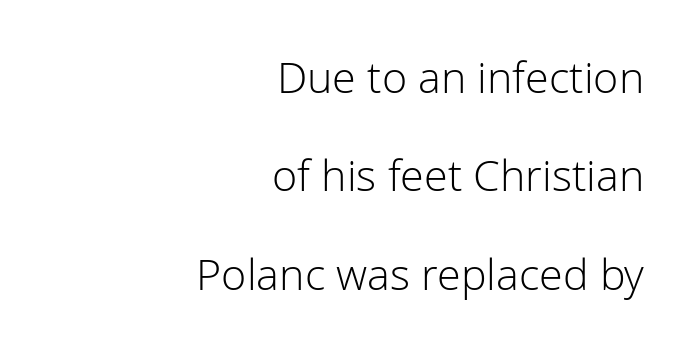
Q: Is the text bold? A: No.
Q: Is the text italic (slanted)? A: No, it is upright.
Q: Is the typeface a serif or a sans-serif typeface? A: Sans-serif.
Q: Is the text underlined? A: No.
Q: How is the paragraph aligned? A: Right-aligned.
Q: Is the spacing between letters normal or unusually wide? A: Normal.
Q: Is the spacing between lines tight, normal or loose? A: Loose.
Q: Width (condensed, normal, or wide)? A: Normal.
Q: Stroke contrast? A: Low.
Q: x-height? A: Medium.
Q: Monospaced? A: No.
